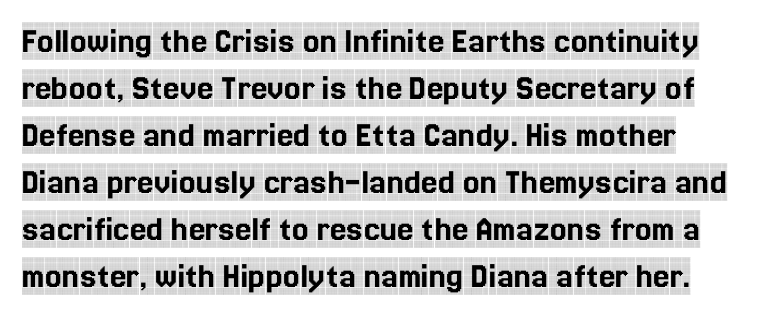
The image shows 37 px condensed serif type, upright; set normal line spacing (1.27x), normal letter spacing, not underlined; a large x-height.
